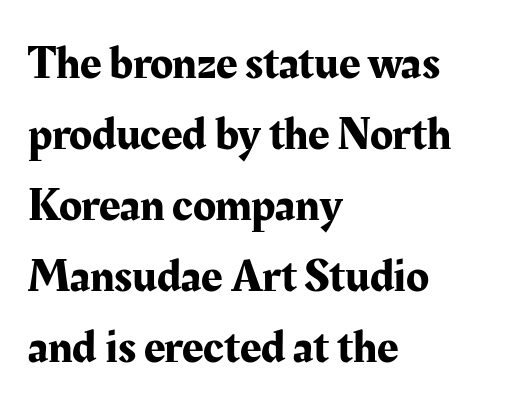
Q: Is the text italic (slanted)? A: No, it is upright.
Q: Is the typeface a serif or a sans-serif typeface? A: Serif.
Q: Is the text underlined? A: No.
Q: How is the paragraph aligned? A: Left-aligned.
Q: Is the spacing between letters normal or unusually wide? A: Normal.
Q: Is the spacing between lines tight, normal or loose? A: Normal.
Q: Width (condensed, normal, or wide)? A: Normal.
Q: Stroke contrast? A: Medium.
Q: x-height? A: Medium.
Q: Monospaced? A: No.
